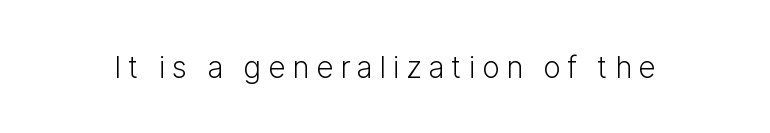
Q: Is the text bold? A: No.
Q: Is the text italic (slanted)? A: No, it is upright.
Q: Is the typeface a serif or a sans-serif typeface? A: Sans-serif.
Q: Is the text underlined? A: No.
Q: Is the spacing between letters normal or unusually wide? A: Unusually wide.
Q: Width (condensed, normal, or wide)? A: Normal.
Q: Stroke contrast? A: Low.
Q: x-height? A: Medium.
Q: Monospaced? A: No.
